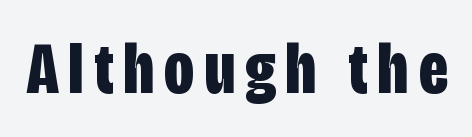
The rendering shows plain stroke endings on the letterforms — a sans-serif design. Notice how the stems are strictly vertical — no italics here. Each letter keeps its own natural width here, so spacing adapts to shape. Plain, unruled lines of type. A full-strength bold gives these letters their thick strokes.
